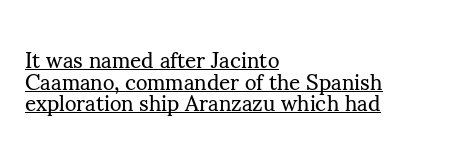
{"italic": "no", "bold": "no", "underline": "yes", "align": "left", "line_spacing": "tight", "line_spacing_ratio": 0.98, "letter_spacing": "normal", "letter_spacing_em": 0.0, "glyph_px": 22}
